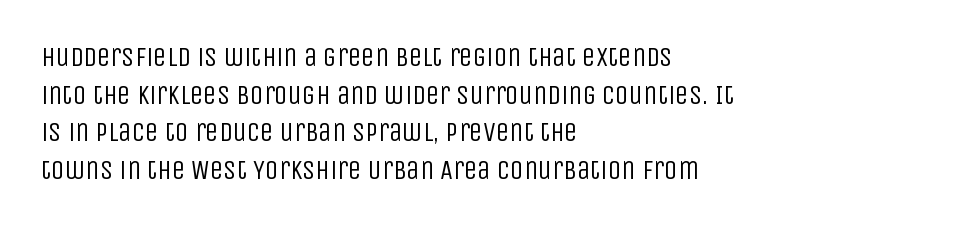
{"italic": "no", "bold": "no", "underline": "no", "align": "left", "line_spacing": "normal", "line_spacing_ratio": 1.39, "letter_spacing": "normal", "letter_spacing_em": 0.0, "glyph_px": 27}
